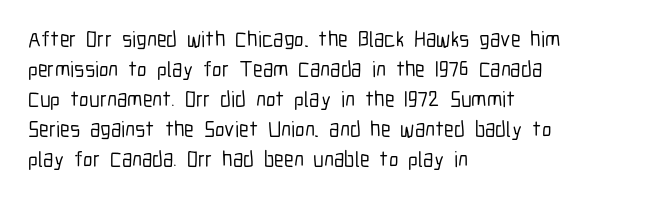
{"italic": "no", "underline": "no", "align": "left", "line_spacing": "normal", "line_spacing_ratio": 1.36, "letter_spacing": "normal", "letter_spacing_em": 0.0, "glyph_px": 22}
